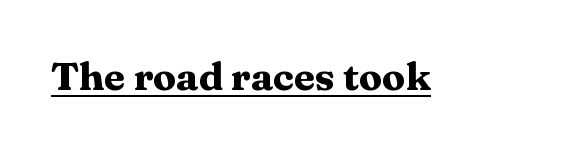
{"serif": "yes", "italic": "no", "bold": "yes", "weight": "heavy", "width": "wide", "stroke_contrast": "medium", "x_height": "medium", "monospaced": "no", "underline": "yes", "letter_spacing": "normal", "letter_spacing_em": 0.0, "glyph_px": 39}
